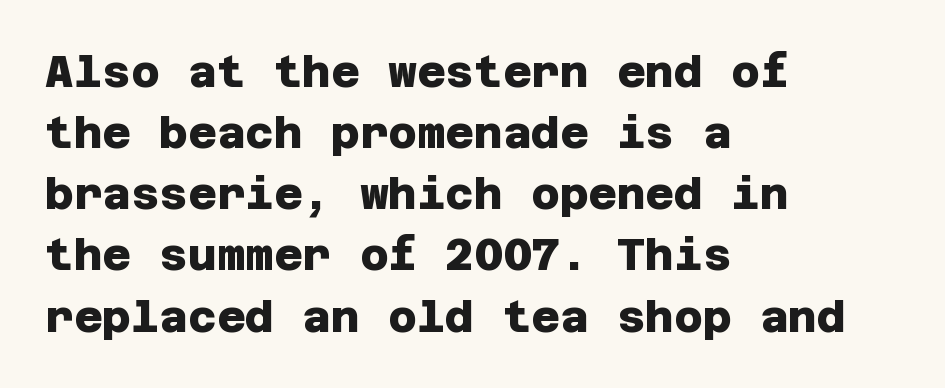
The image shows 44 px heavy sans-serif type; set left-aligned, normal line spacing (1.39x), normal letter spacing, not underlined; low stroke contrast and a large x-height.
